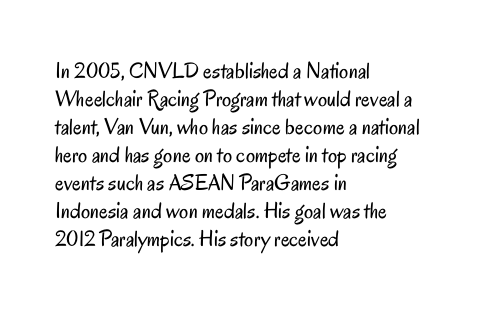
The image shows 23 px text type, upright; set left-aligned, line spacing 1.22x, normal letter spacing, not underlined.
